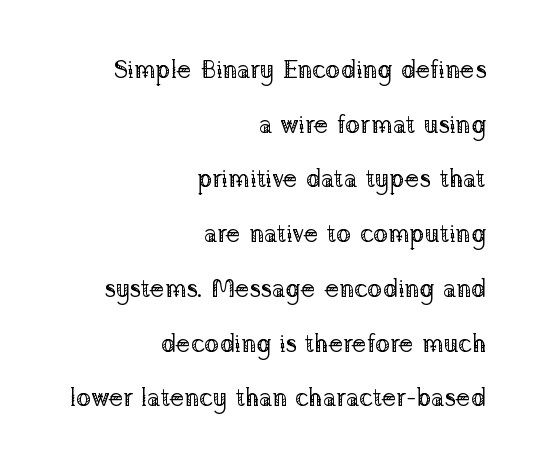
The image shows 25 px text type, upright; set right-aligned, loose line spacing (2.19x), normal letter spacing, not underlined.
